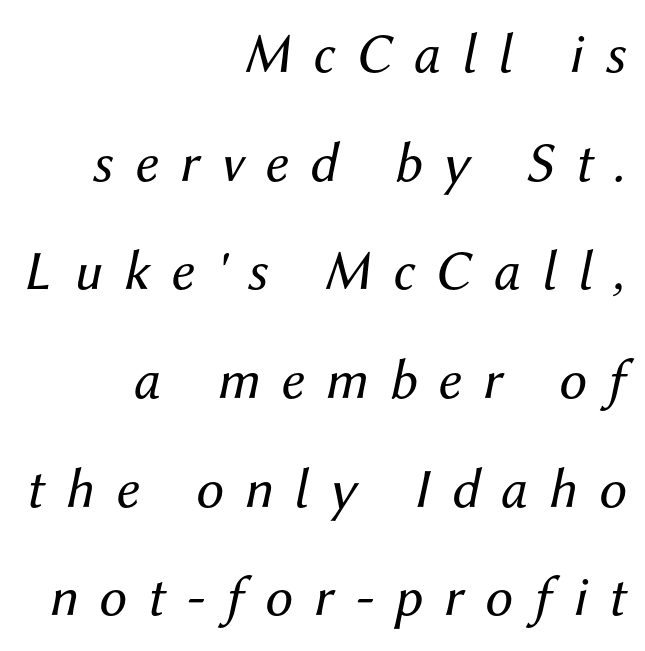
Someone cranked the tracking dial way up on this one. The baseline area is clear. This sample has the flowing, uneven cadence of proportional lettering. The whole block is typeset with a tilt. You could fit nearly another row in the gap between these rows. On a weight scale, this lands at 450 or below.
